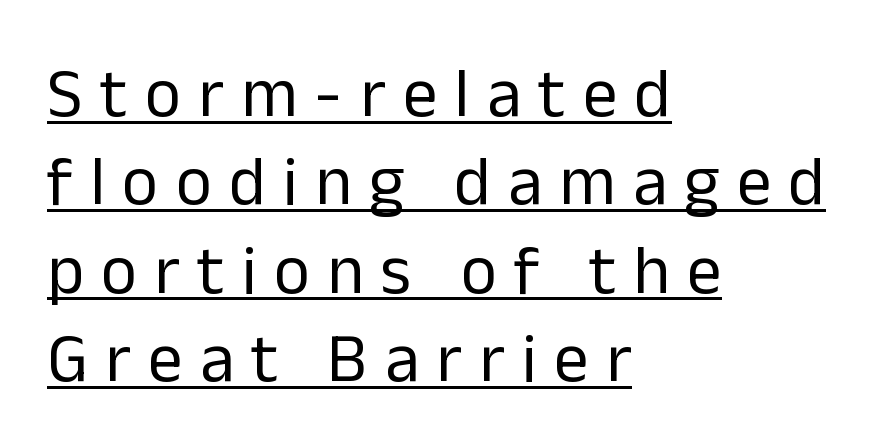
Q: Is the text bold? A: No.
Q: Is the text italic (slanted)? A: No, it is upright.
Q: Is the typeface a serif or a sans-serif typeface? A: Sans-serif.
Q: Is the text underlined? A: Yes.
Q: How is the paragraph aligned? A: Left-aligned.
Q: Is the spacing between letters normal or unusually wide? A: Unusually wide.
Q: Is the spacing between lines tight, normal or loose? A: Normal.
Q: Width (condensed, normal, or wide)? A: Normal.
Q: Stroke contrast? A: Low.
Q: x-height? A: Medium.
Q: Monospaced? A: No.
